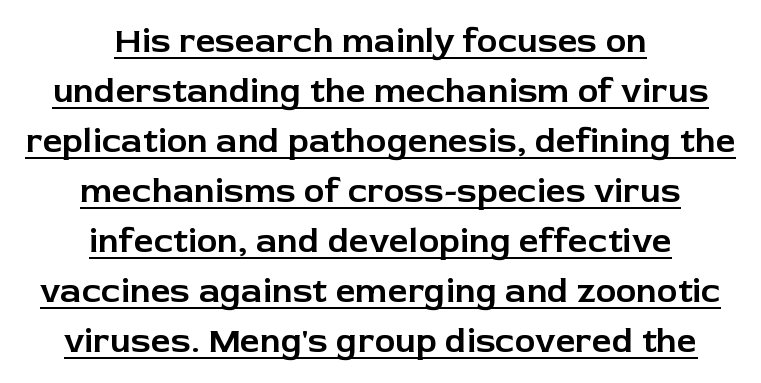
{"serif": "no", "italic": "no", "width": "normal", "stroke_contrast": "low", "x_height": "medium", "monospaced": "no", "underline": "yes", "align": "center", "line_spacing": "normal", "line_spacing_ratio": 1.43, "letter_spacing": "normal", "letter_spacing_em": 0.0, "glyph_px": 35}
